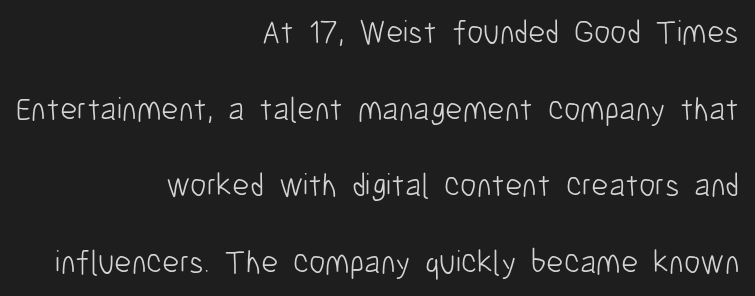
The image shows 33 px light, condensed sans-serif type, upright; set right-aligned, loose line spacing (2.32x), normal letter spacing, not underlined; low stroke contrast and a medium x-height.
